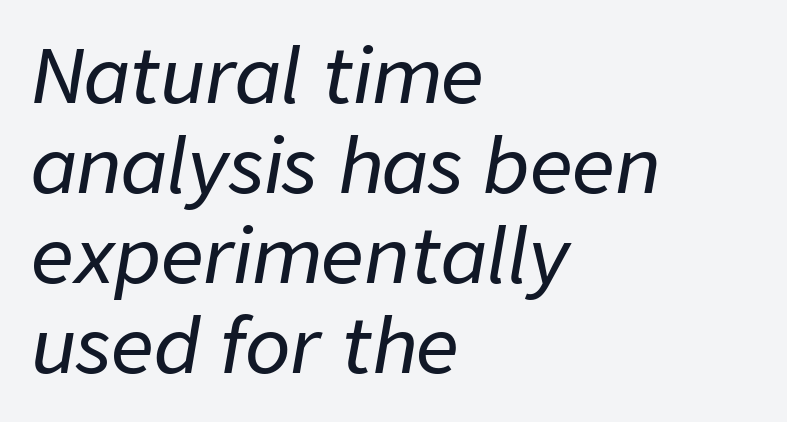
The image shows 75 px text type, italic (leaning right); set left-aligned, line spacing 1.2x, normal letter spacing, not underlined; low stroke contrast and a medium x-height.
